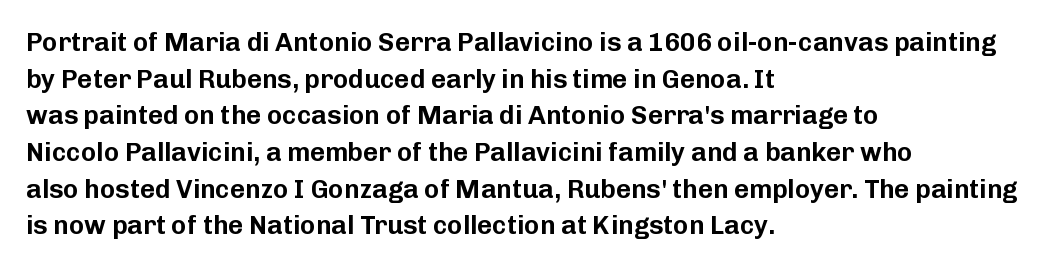
Here the glyphs are tracked normally, forming tight word shapes. Upright lettering throughout. Underline: absent. The lines are quadded left.
